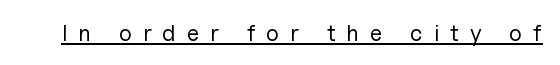
{"italic": "no", "bold": "no", "underline": "yes", "letter_spacing": "wide", "letter_spacing_em": 0.48, "glyph_px": 23}
